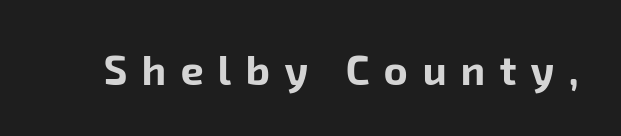
The image shows 41 px bold sans-serif type; set unusually wide letter spacing (+0.35 em), not underlined; low stroke contrast and a medium x-height.
